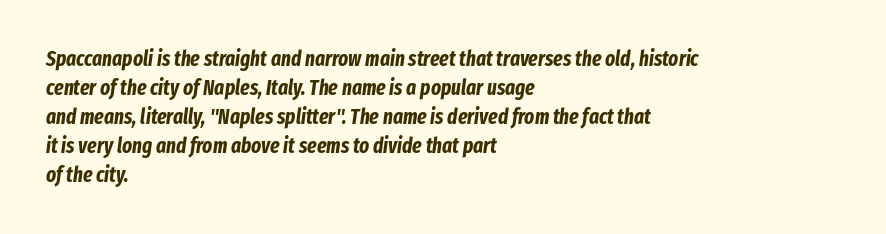
Q: Is the text bold? A: Yes.
Q: Is the text italic (slanted)? A: Yes, it leans right by about 8 degrees.
Q: Is the text underlined? A: No.
Q: How is the paragraph aligned? A: Left-aligned.
Q: Is the spacing between letters normal or unusually wide? A: Normal.
Q: Is the spacing between lines tight, normal or loose? A: Normal.
